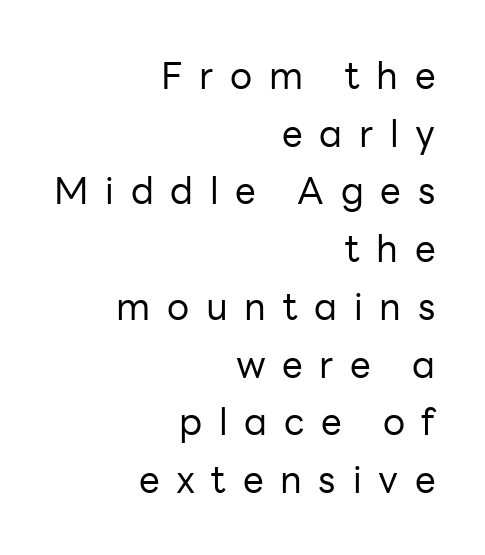
Whoever set this chose a conventional vertical rhythm. Every row of glyphs terminates at an identical x-position on the right. Bare-footed words on every line. The rendering shows plain stroke endings on the letterforms — a sans-serif design. This is roman type, the default non-slanted kind. The typeface has the unassuming heft of standard copy or less.
